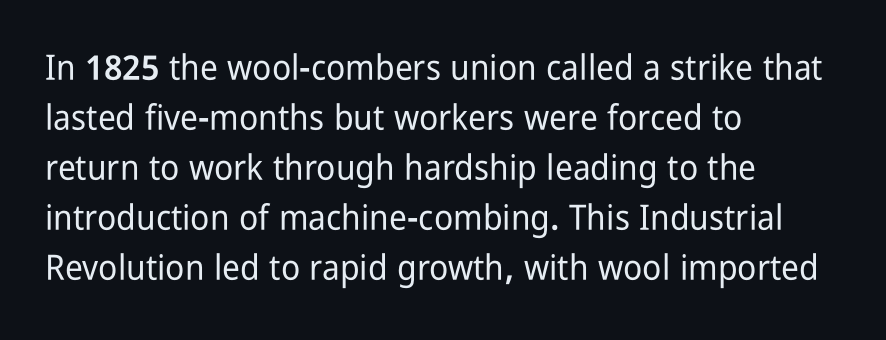
{"serif": "no", "italic": "no", "width": "condensed", "stroke_contrast": "low", "x_height": "medium", "monospaced": "no", "underline": "no", "align": "left", "line_spacing": "normal", "line_spacing_ratio": 1.43, "letter_spacing": "normal", "letter_spacing_em": 0.0, "glyph_px": 35}
